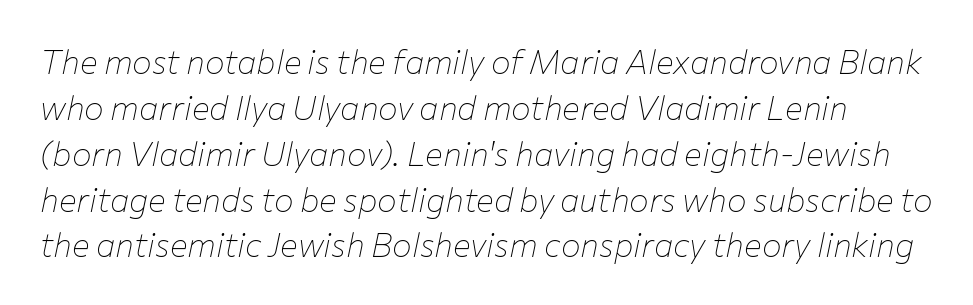
A bare baseline throughout the passage. The strokes carry an ordinary text weight at most. Designer's note — italics engaged. Honestly, the letter spacing is just normal — you wouldn't notice it. If you measured baseline to baseline, you'd find a middling distance. This sample has the flowing, uneven cadence of proportional lettering.
